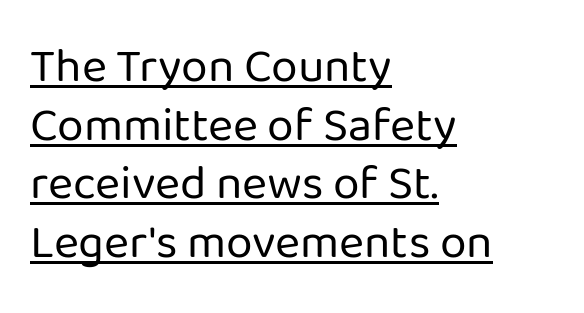
Q: Is the text bold? A: No.
Q: Is the text italic (slanted)? A: No, it is upright.
Q: Is the typeface a serif or a sans-serif typeface? A: Sans-serif.
Q: Is the text underlined? A: Yes.
Q: How is the paragraph aligned? A: Left-aligned.
Q: Is the spacing between letters normal or unusually wide? A: Normal.
Q: Width (condensed, normal, or wide)? A: Normal.
Q: Stroke contrast? A: Low.
Q: x-height? A: Medium.
Q: Monospaced? A: No.
